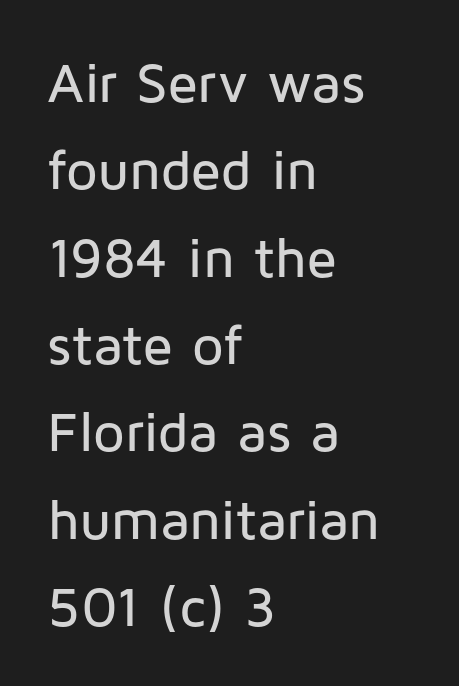
Italic: no, the glyphs are upright roman. Spacing verdict: proportional, widths tailored to each character. Each word holds together tightly as a unit, with standard inter-letter gaps. Anything drawn beneath the words? Only blank space.
